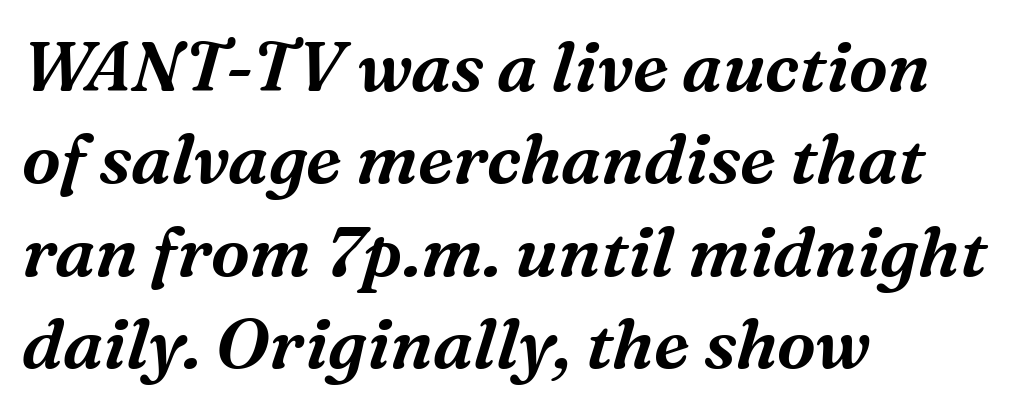
The image shows 70 px serif type, italic (leaning right); set left-aligned, normal line spacing (1.32x), normal letter spacing, not underlined; medium stroke contrast and a medium x-height.
